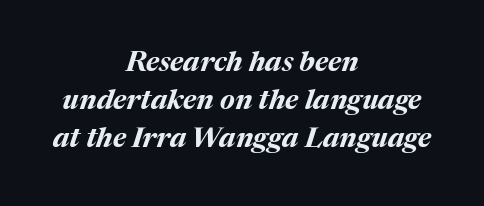
Q: Is the text bold? A: Yes.
Q: Is the text italic (slanted)? A: Yes, it leans right by about 17 degrees.
Q: Is the text underlined? A: No.
Q: How is the paragraph aligned? A: Centered.
Q: Is the spacing between letters normal or unusually wide? A: Normal.
Q: Is the spacing between lines tight, normal or loose? A: Normal.
Q: Width (condensed, normal, or wide)? A: Normal.
Q: Stroke contrast? A: Medium.
Q: x-height? A: Medium.
Q: Monospaced? A: No.
